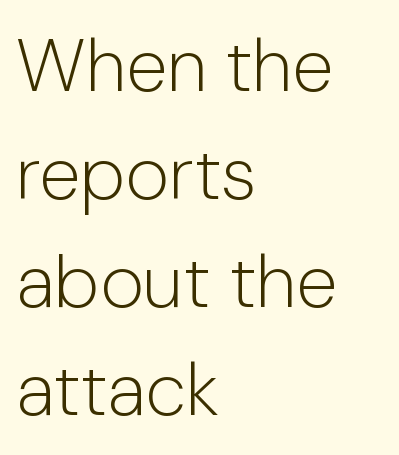
Where is the straight margin? On the left. The lettering stays uniformly vertical, giving the passage a roman look. Weight: regular or lighter. The rendering shows plain stroke endings on the letterforms — a sans-serif design. Proportional: the letters do not fall into vertical columns. Honestly, the letter spacing is just normal — you wouldn't notice it.
